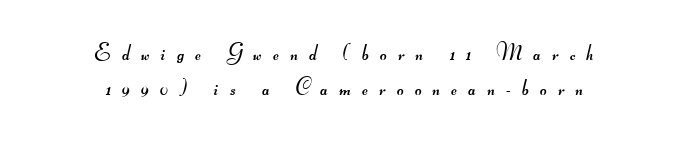
Q: Is the text bold? A: No.
Q: Is the text underlined? A: No.
Q: How is the paragraph aligned? A: Centered.
Q: Is the spacing between letters normal or unusually wide? A: Unusually wide.
Q: Is the spacing between lines tight, normal or loose? A: Normal.
